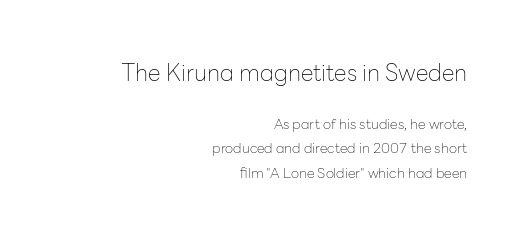
{"italic": "no", "bold": "no", "underline": "no", "align": "right", "line_spacing_ratio": 1.73, "letter_spacing": "normal", "letter_spacing_em": 0.0, "larger_block": "first", "size_ratio": 1.64, "glyph_px": 23}
